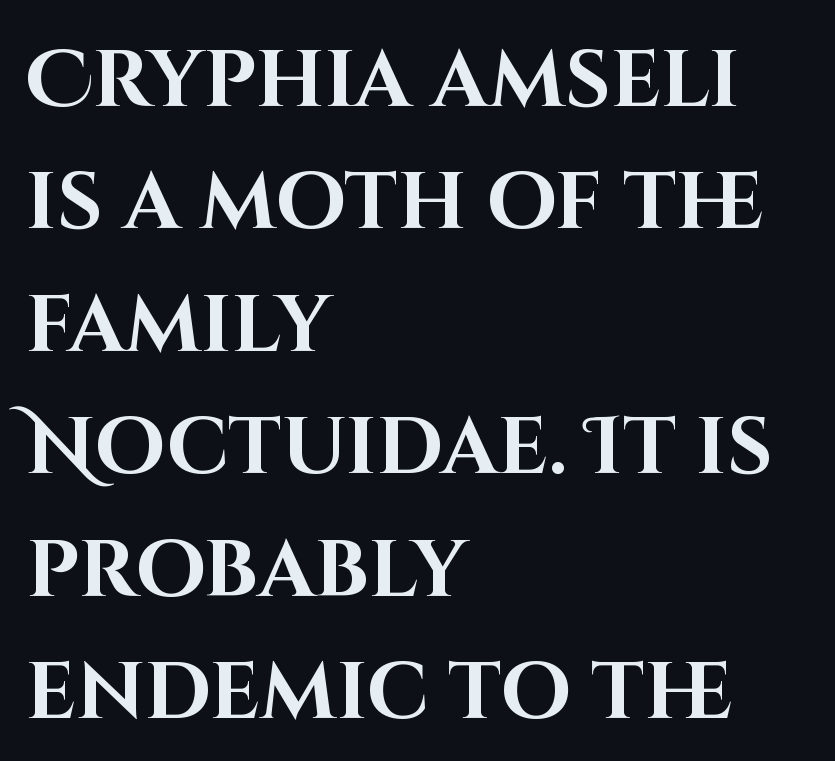
Alignment: flush left. Descender tails drop into unmarked territory. Nothing sits at the stroke ends, so this counts as sans-serif. Is the letter spacing exaggerated? No — it looks like the ordinary default.
